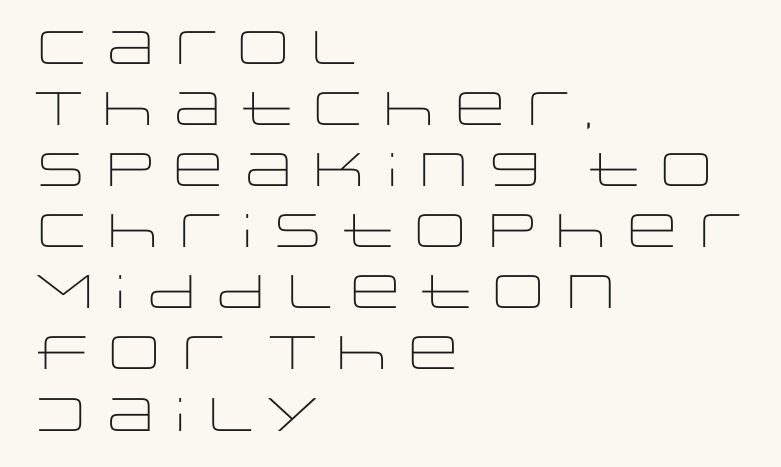
{"serif": "no", "italic": "no", "bold": "no", "weight": "light", "width": "wide", "stroke_contrast": "low", "x_height": "large", "monospaced": "no", "underline": "no", "align": "left", "line_spacing": "normal", "line_spacing_ratio": 1.3, "letter_spacing": "normal", "letter_spacing_em": 0.0, "glyph_px": 47}
